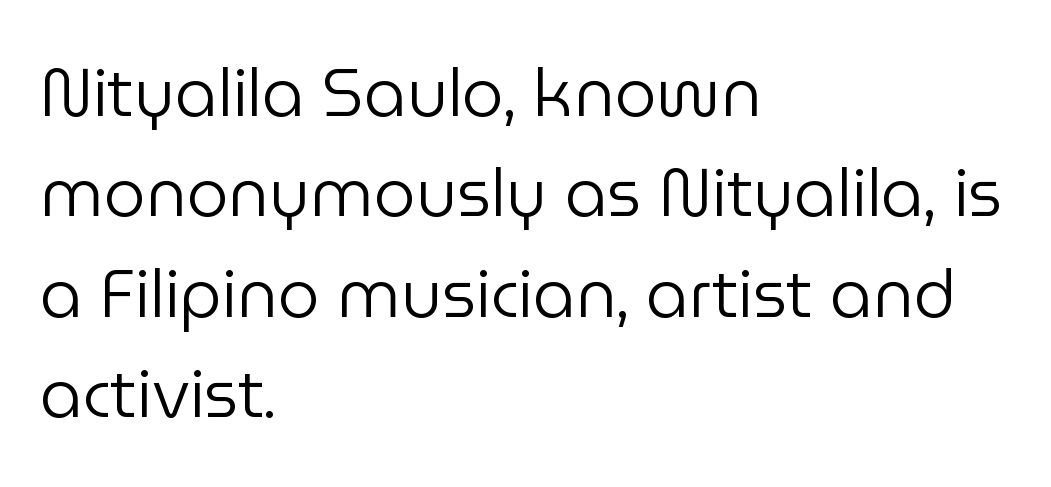
{"serif": "no", "italic": "no", "bold": "no", "weight": "regular", "width": "normal", "stroke_contrast": "low", "x_height": "medium", "monospaced": "no", "underline": "no", "align": "left", "line_spacing": "normal", "line_spacing_ratio": 1.52, "letter_spacing": "normal", "letter_spacing_em": 0.0, "glyph_px": 66}
